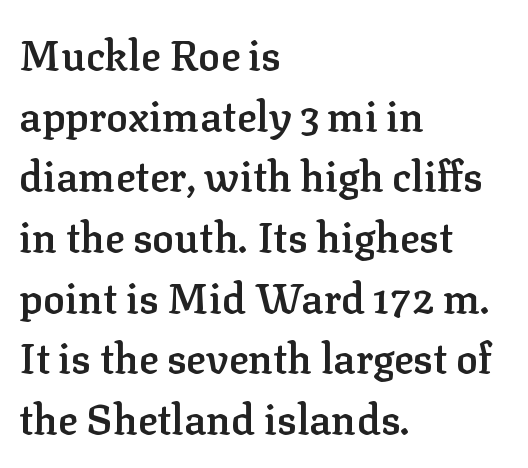
{"serif": "yes", "italic": "no", "bold": "semi", "weight": "semibold", "width": "normal", "stroke_contrast": "low", "x_height": "medium", "monospaced": "no", "underline": "no", "align": "left", "line_spacing": "normal", "line_spacing_ratio": 1.48, "letter_spacing": "normal", "letter_spacing_em": 0.0, "glyph_px": 41}
